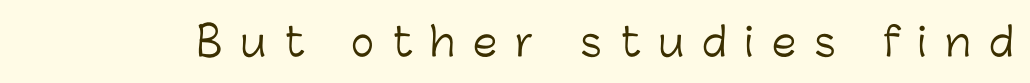
{"serif": "no", "italic": "no", "bold": "no", "weight": "light", "width": "normal", "stroke_contrast": "low", "x_height": "medium", "monospaced": "no", "underline": "no", "letter_spacing": "wide", "letter_spacing_em": 0.47, "glyph_px": 39}
